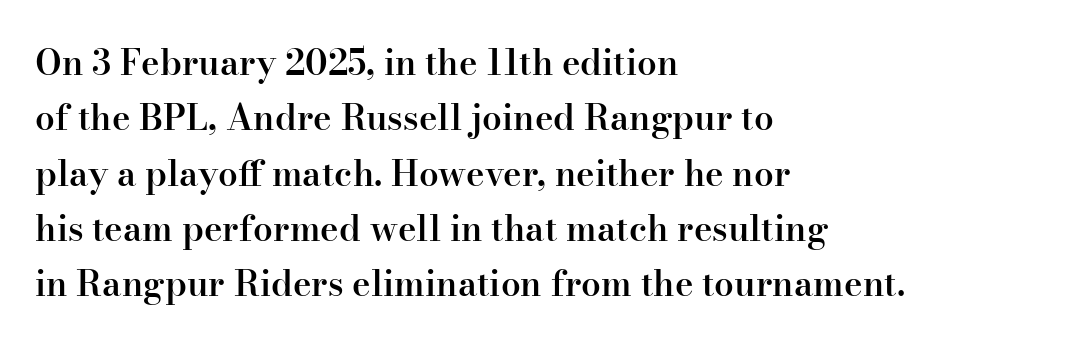
This rendering employs a face with finishing strokes, i.e., a serif. The lines are quadded left. Quick note: not italic, upright. Words float on clear page, feet unadorned. Each letter keeps its own natural width here, so spacing adapts to shape. What weight is shown? A semibold, between regular and bold.
